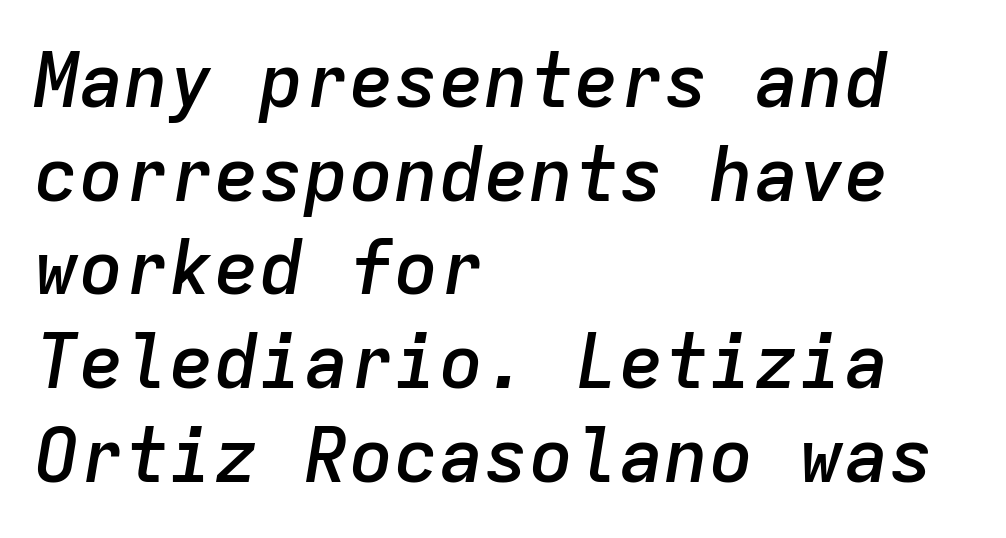
Look at the tracking — it's just the regular setting, nothing added. Compared with an ordinary text face, these strokes are moderately heavier — a semibold. A clean baseline with only descenders dipping below it. Rows of type keep a routine distance in the vertical direction.
